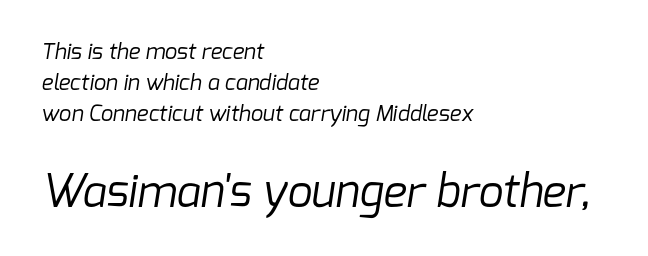
Q: Is the text bold? A: No.
Q: Is the typeface a serif or a sans-serif typeface? A: Sans-serif.
Q: Is the text underlined? A: No.
Q: How is the paragraph aligned? A: Left-aligned.
Q: Is the spacing between letters normal or unusually wide? A: Normal.
Q: Is the spacing between lines tight, normal or loose? A: Normal.
Q: Which block of text is set in a larger size, the first (top) or the second (bottom)? A: The second (bottom) one.
Q: Width (condensed, normal, or wide)? A: Normal.
Q: Stroke contrast? A: Low.
Q: x-height? A: Medium.
Q: Monospaced? A: No.
